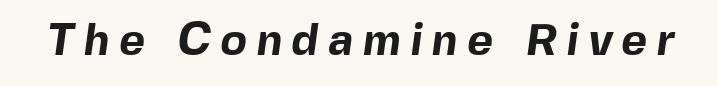
The image shows 44 px bold sans-serif type; set unusually wide letter spacing (+0.22 em), not underlined; a medium x-height.
